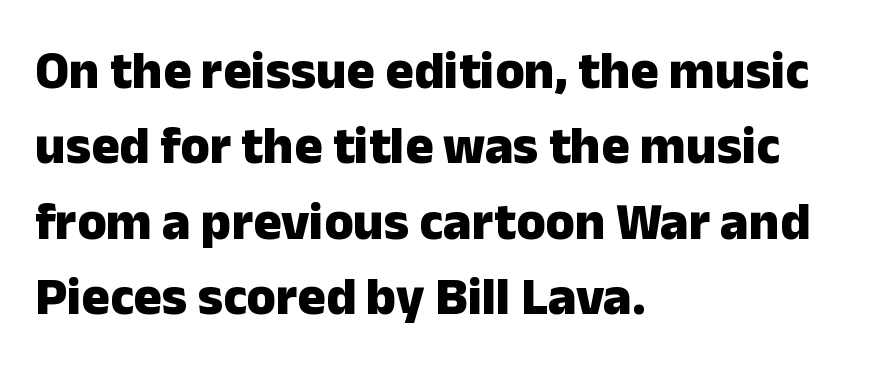
Q: Is the text bold? A: Yes.
Q: Is the text italic (slanted)? A: No, it is upright.
Q: Is the typeface a serif or a sans-serif typeface? A: Sans-serif.
Q: Is the text underlined? A: No.
Q: How is the paragraph aligned? A: Left-aligned.
Q: Is the spacing between letters normal or unusually wide? A: Normal.
Q: Is the spacing between lines tight, normal or loose? A: Normal.
Q: Width (condensed, normal, or wide)? A: Normal.
Q: Stroke contrast? A: Low.
Q: x-height? A: Medium.
Q: Monospaced? A: No.
